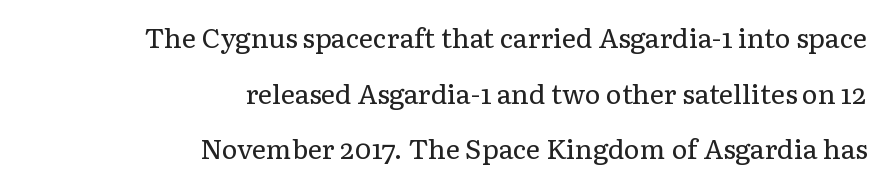
A bare baseline throughout the passage. Leftover space on each line is placed entirely before the opening word. If you measured baseline to baseline, you'd find a long distance. Does extra space separate the letters? No, they use regular spacing.
